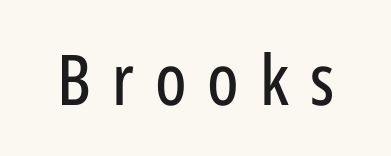
{"serif": "no", "italic": "no", "width": "condensed", "stroke_contrast": "low", "x_height": "medium", "monospaced": "no", "underline": "no", "letter_spacing": "wide", "letter_spacing_em": 0.3, "glyph_px": 70}
